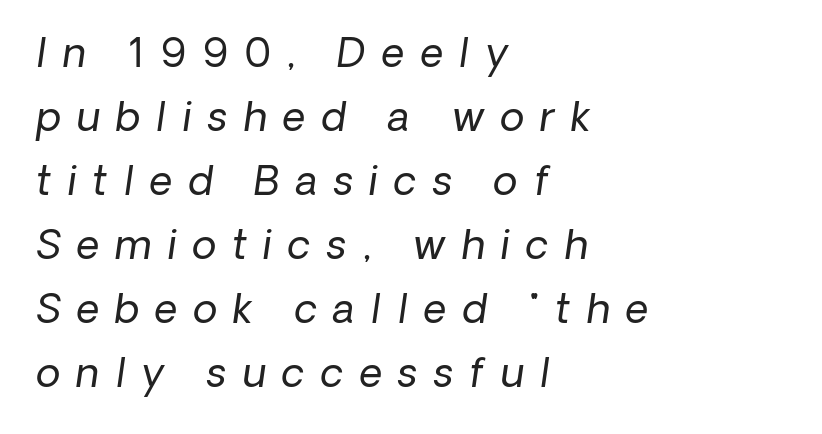
The image shows 40 px regular-weight sans-serif type; set left-aligned, normal line spacing (1.6x), unusually wide letter spacing (+0.4 em), not underlined; low stroke contrast and a medium x-height.
